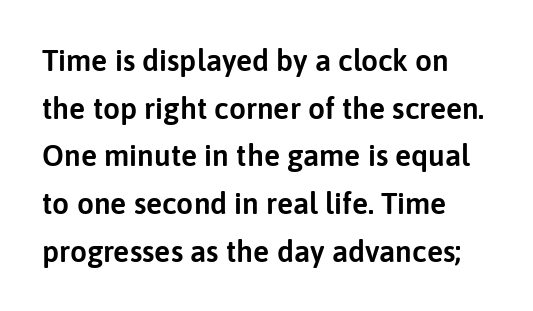
{"serif": "no", "italic": "no", "width": "normal", "stroke_contrast": "low", "x_height": "medium", "monospaced": "no", "underline": "no", "line_spacing": "normal", "line_spacing_ratio": 1.59, "letter_spacing": "normal", "letter_spacing_em": 0.0, "glyph_px": 30}
